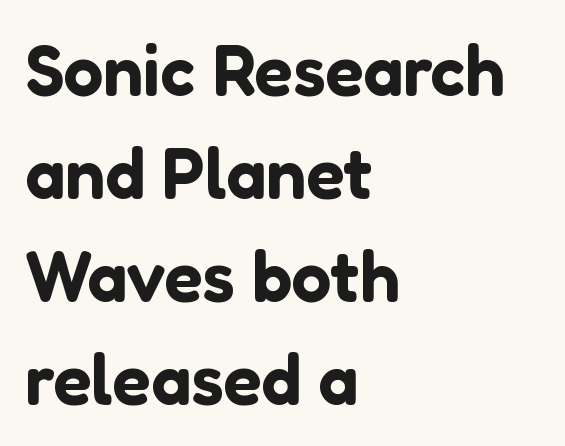
{"serif": "no", "italic": "no", "width": "normal", "stroke_contrast": "low", "x_height": "medium", "monospaced": "no", "underline": "no", "align": "left", "line_spacing": "normal", "line_spacing_ratio": 1.45, "letter_spacing": "normal", "letter_spacing_em": 0.0, "glyph_px": 71}
